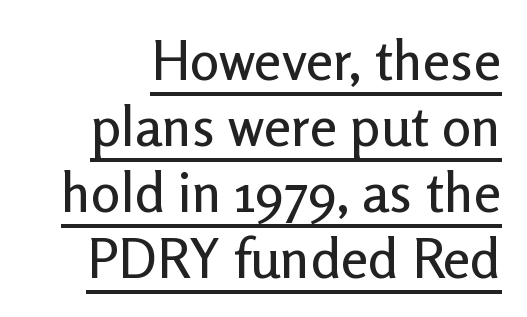
Q: Is the text italic (slanted)? A: No, it is upright.
Q: Is the typeface a serif or a sans-serif typeface? A: Sans-serif.
Q: Is the text underlined? A: Yes.
Q: Is the spacing between letters normal or unusually wide? A: Normal.
Q: Width (condensed, normal, or wide)? A: Normal.
Q: Stroke contrast? A: Low.
Q: x-height? A: Medium.
Q: Monospaced? A: No.
